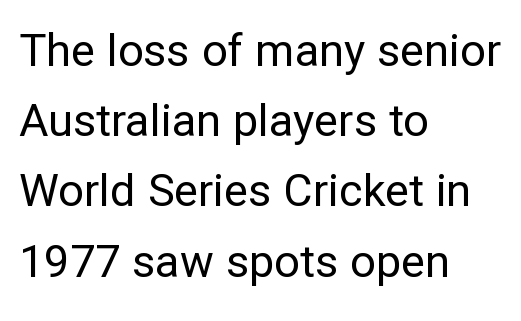
The image shows 45 px regular-weight sans-serif type, upright; set left-aligned, normal line spacing (1.56x), normal letter spacing, not underlined; low stroke contrast and a medium x-height.
